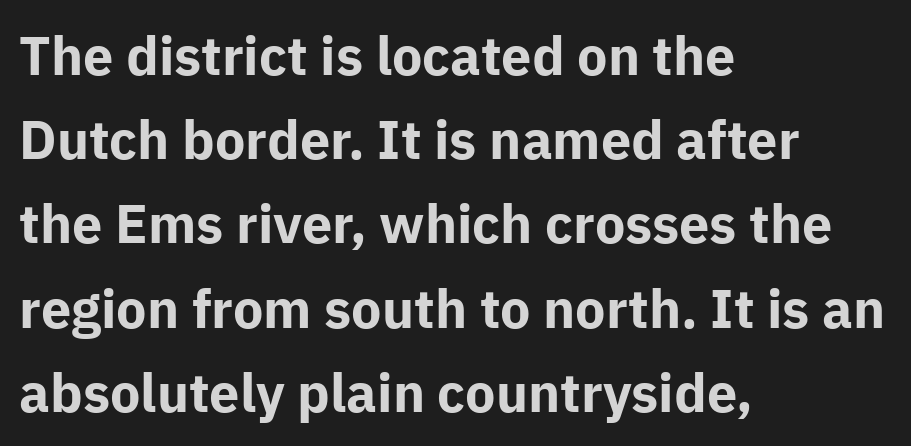
Are there feet on the stems? There aren't — it's a sans. The ragged edge is on the right, which tells us the setting is flush left. Nope, not italic — everything's standing straight. The space between consecutive lines is moderate. Glyph-to-glyph distance matches everyday printed text.
